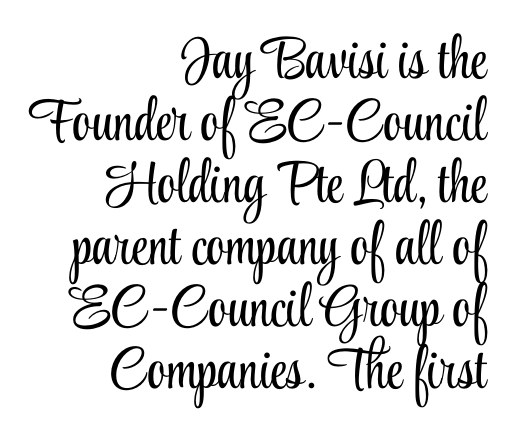
The typesetting does not lean heavy: it is not bold. Vertical spacing — tight. Does extra space separate the letters? No, they use regular spacing. Spacing verdict: proportional, widths tailored to each character. The letters carry serifs — small finishing strokes at the ends of their stems. The lines in this sample share a right terminus and differ only in where they begin.
